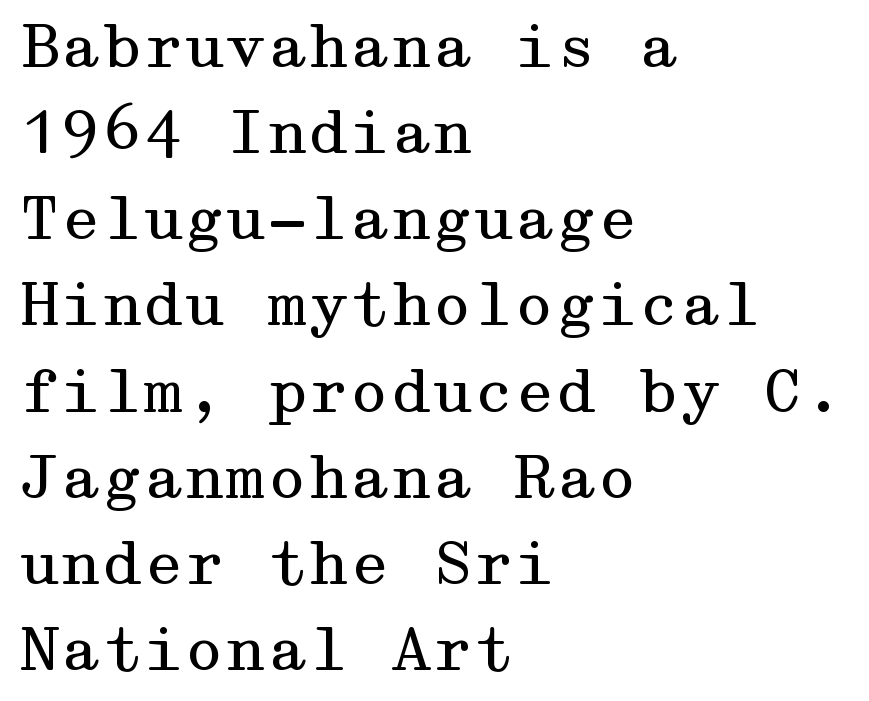
The tracking reads as untouched default to a designer's eye. The type family on display is of the serif kind. Baseline-to-baseline distance is the conventional proportion of letter height. Compared with a centered layout, this one pins lines to the left instead. The characters are drawn with everyday or finer stroke widths.
